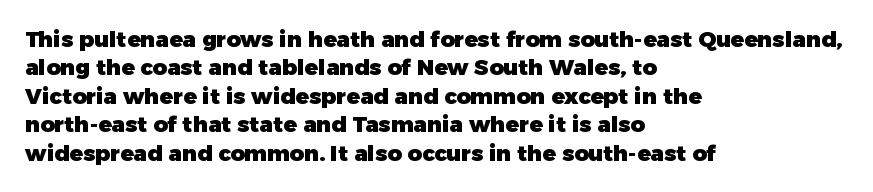
Q: Is the text bold? A: Yes.
Q: Is the text italic (slanted)? A: No, it is upright.
Q: Is the text underlined? A: No.
Q: How is the paragraph aligned? A: Left-aligned.
Q: Is the spacing between letters normal or unusually wide? A: Normal.
Q: Is the spacing between lines tight, normal or loose? A: Normal.
